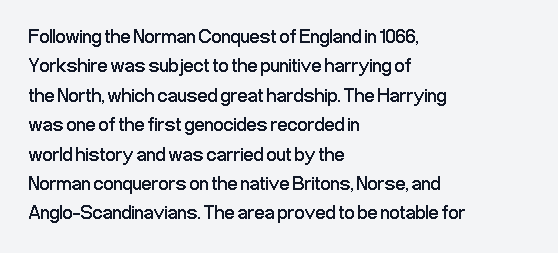
Q: Is the text bold? A: No.
Q: Is the text italic (slanted)? A: No, it is upright.
Q: Is the text underlined? A: No.
Q: How is the paragraph aligned? A: Left-aligned.
Q: Is the spacing between letters normal or unusually wide? A: Normal.
Q: Is the spacing between lines tight, normal or loose? A: Normal.
